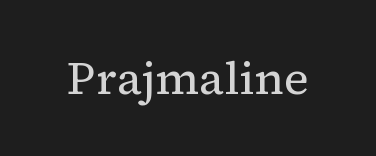
{"serif": "yes", "italic": "no", "bold": "no", "weight": "regular", "width": "normal", "stroke_contrast": "medium", "x_height": "medium", "monospaced": "no", "underline": "no", "letter_spacing": "normal", "letter_spacing_em": 0.0, "glyph_px": 46}
